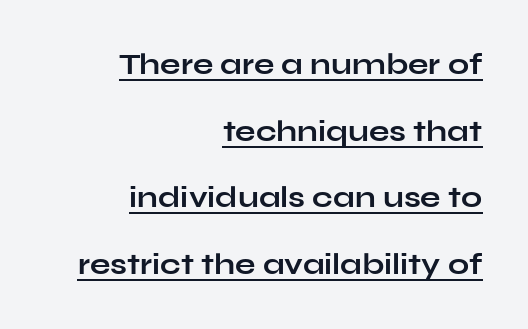
The font's upright variant was chosen for this text. This block would shrink considerably if given ordinary leading; it's expanded now. Type style note: lacks serifs. Each line of the rendering has a horizontal stroke beneath the glyphs.
